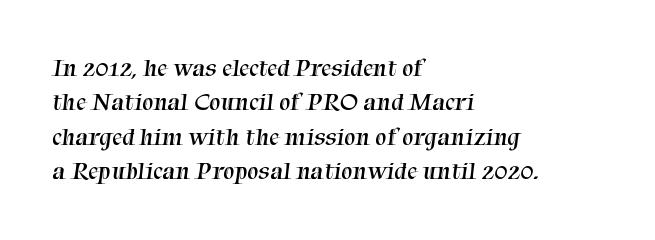
The paragraph shown leans on its left margin. The baseline area is clear. Stroke thickness stays within the range of a standard reading face or lighter. Summary of vertical rhythm: regular, with standard interline spacing. The horizontal fit of the characters is conventional and even.
